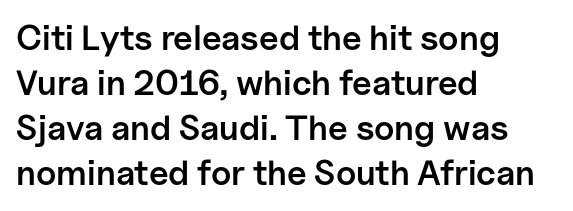
The image shows 35 px semibold sans-serif type, upright; set left-aligned, normal line spacing (1.29x), normal letter spacing, not underlined; low stroke contrast and a medium x-height.
